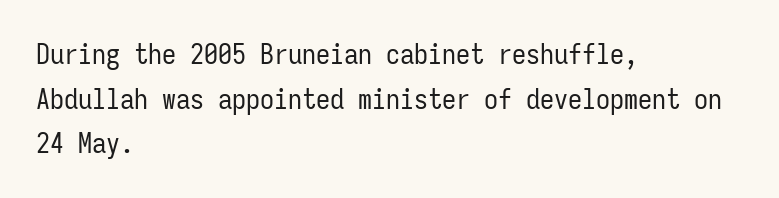
Q: Is the text bold? A: No.
Q: Is the text italic (slanted)? A: No, it is upright.
Q: Is the typeface a serif or a sans-serif typeface? A: Sans-serif.
Q: Is the text underlined? A: No.
Q: How is the paragraph aligned? A: Left-aligned.
Q: Is the spacing between letters normal or unusually wide? A: Normal.
Q: Is the spacing between lines tight, normal or loose? A: Normal.
Q: Width (condensed, normal, or wide)? A: Condensed.
Q: Stroke contrast? A: Low.
Q: x-height? A: Medium.
Q: Monospaced? A: Yes.
